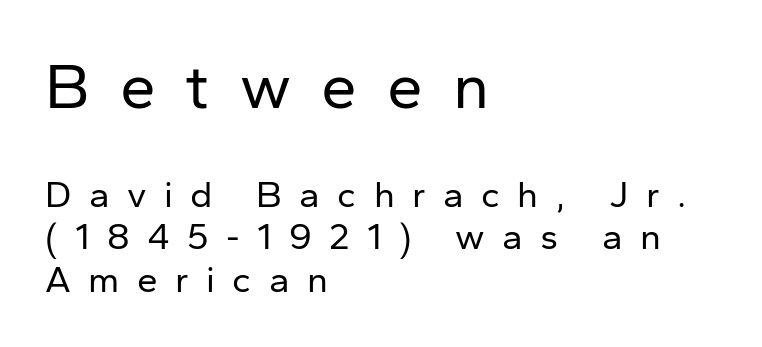
The image shows 64 px regular-weight sans-serif type, upright; set left-aligned, tight line spacing (1.15x), unusually wide letter spacing (+0.47 em), not underlined; the first (top) block is 1.73x larger; low stroke contrast and a medium x-height.
